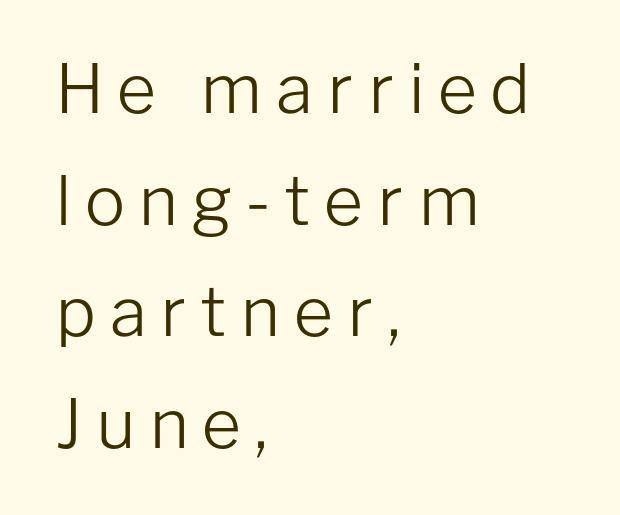
{"serif": "no", "italic": "no", "bold": "no", "weight": "light", "width": "normal", "stroke_contrast": "low", "x_height": "medium", "monospaced": "no", "underline": "no", "align": "left", "line_spacing": "normal", "line_spacing_ratio": 1.64, "glyph_px": 68}
